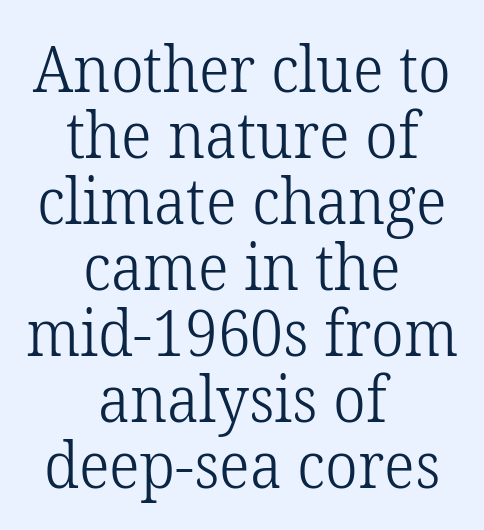
Spacing between characters is what you'd get straight out of the box. The specimen omits any rule beneath the text block's lines. Upright lettering throughout. Think standard paragraph weight, or any step lighter than that. Here the designer chose a conventional face with non-uniform glyph widths. The type family on display is of the serif kind.
